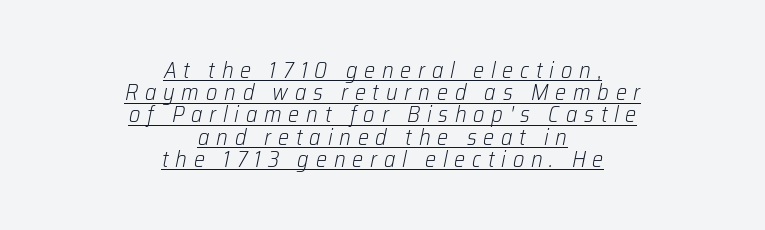
{"italic": "yes", "lean": "right", "slant_degrees": 12, "bold": "no", "underline": "yes", "align": "center", "line_spacing": "tight", "line_spacing_ratio": 1.01, "letter_spacing": "wide", "letter_spacing_em": 0.31, "glyph_px": 22}
